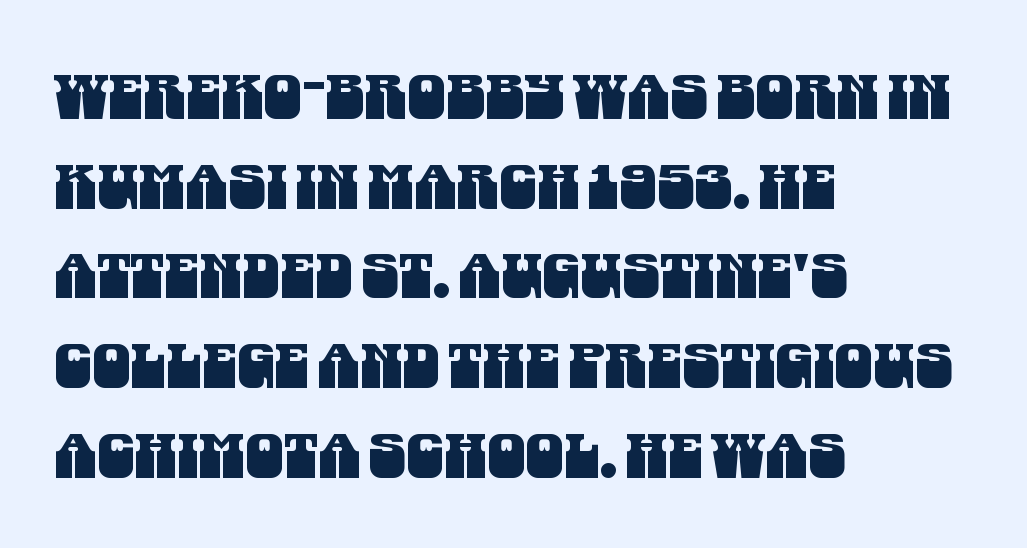
Q: Is the typeface a serif or a sans-serif typeface? A: Sans-serif.
Q: Is the text underlined? A: No.
Q: How is the paragraph aligned? A: Left-aligned.
Q: Is the spacing between letters normal or unusually wide? A: Normal.
Q: Is the spacing between lines tight, normal or loose? A: Normal.
Q: Width (condensed, normal, or wide)? A: Condensed.
Q: Stroke contrast? A: Medium.
Q: x-height? A: Large.
Q: Monospaced? A: No.
